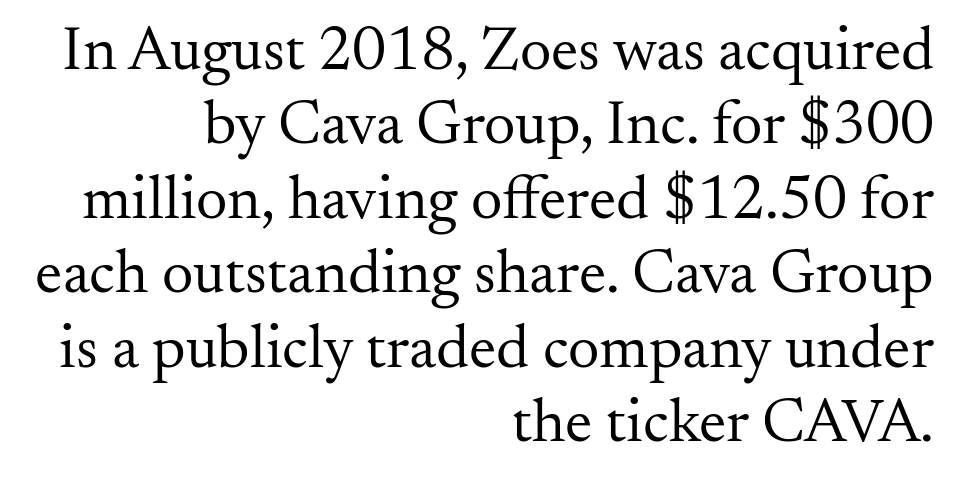
Q: Is the text bold? A: No.
Q: Is the text italic (slanted)? A: No, it is upright.
Q: Is the typeface a serif or a sans-serif typeface? A: Serif.
Q: Is the text underlined? A: No.
Q: How is the paragraph aligned? A: Right-aligned.
Q: Is the spacing between letters normal or unusually wide? A: Normal.
Q: Width (condensed, normal, or wide)? A: Normal.
Q: Stroke contrast? A: Medium.
Q: x-height? A: Small.
Q: Monospaced? A: No.
